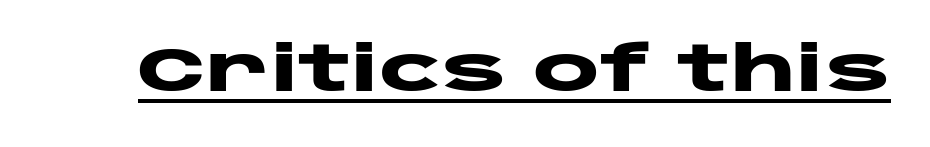
Serif or sans? Sans — the stroke terminals are bare. Does the lettering tilt? It doesn't — this is upright. In terms of weight, the rendering is a true, heavy bold. Between one letter and the next there's only the usual sliver of space.
